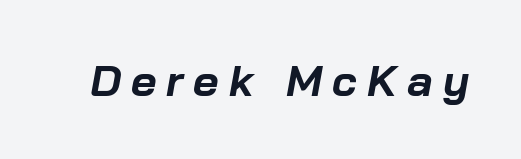
{"italic": "yes", "lean": "right", "slant_degrees": 10, "bold": "yes", "weight": "bold", "width": "normal", "stroke_contrast": "low", "x_height": "medium", "monospaced": "no", "underline": "no", "letter_spacing": "wide", "letter_spacing_em": 0.23, "glyph_px": 44}
